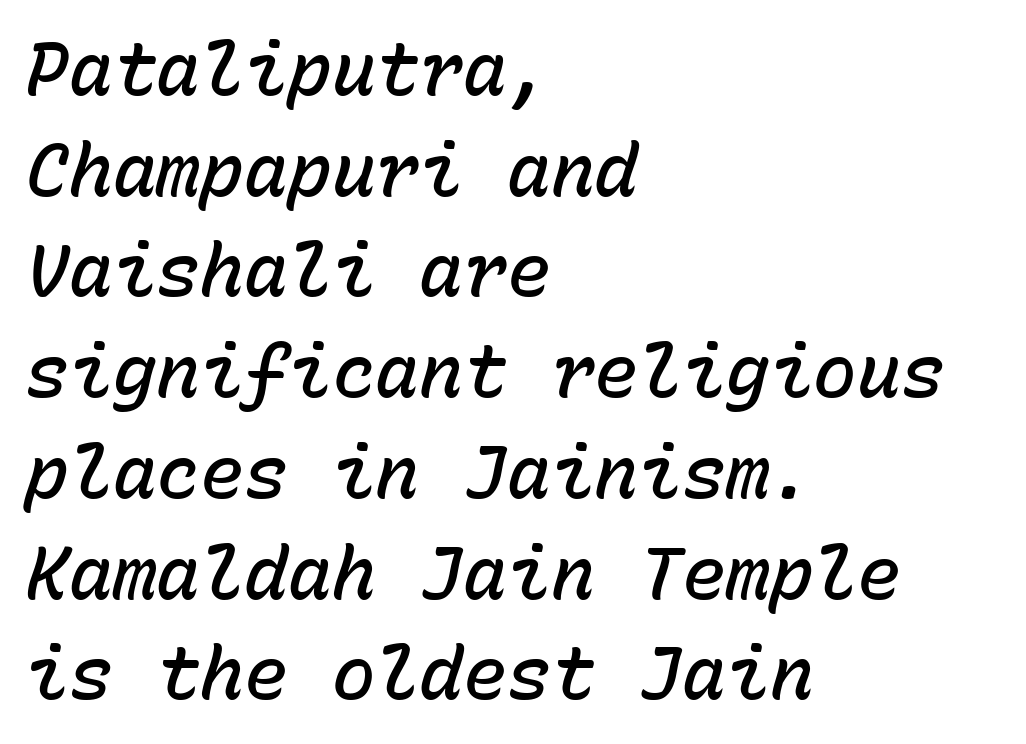
The image shows 73 px semibold type, italic (leaning right), monospaced; set left-aligned, normal line spacing (1.38x), normal letter spacing, not underlined; low stroke contrast and a medium x-height.
